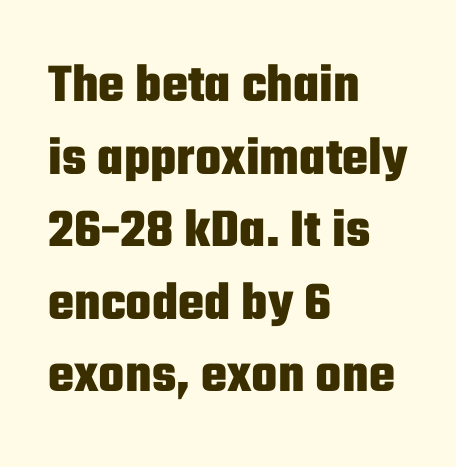
{"serif": "no", "italic": "no", "bold": "yes", "weight": "heavy", "width": "condensed", "stroke_contrast": "low", "x_height": "medium", "monospaced": "no", "underline": "no", "align": "left", "line_spacing": "normal", "line_spacing_ratio": 1.32, "letter_spacing": "normal", "letter_spacing_em": 0.0, "glyph_px": 55}
